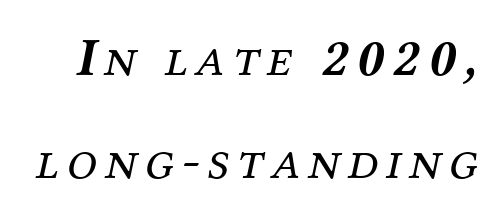
Q: Is the text bold? A: No.
Q: Is the text italic (slanted)? A: Yes, it leans right by about 12 degrees.
Q: Is the typeface a serif or a sans-serif typeface? A: Serif.
Q: Is the text underlined? A: No.
Q: Is the spacing between lines tight, normal or loose? A: Loose.
Q: Width (condensed, normal, or wide)? A: Normal.
Q: Stroke contrast? A: Medium.
Q: x-height? A: Medium.
Q: Monospaced? A: No.
